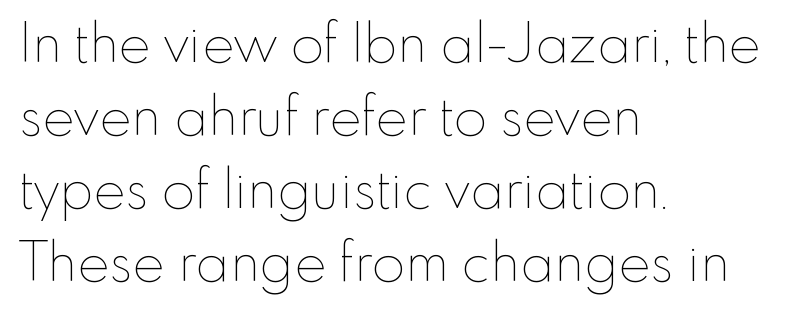
Here the designer chose a conventional face with non-uniform glyph widths. Is the stroke heavy? The answer is a plain regular-or-lighter. What's the leading like? Ordinary, nothing unusual. Italic: no, the glyphs are upright roman. The letterforms sit shoulder to shoulder at normal distance.
